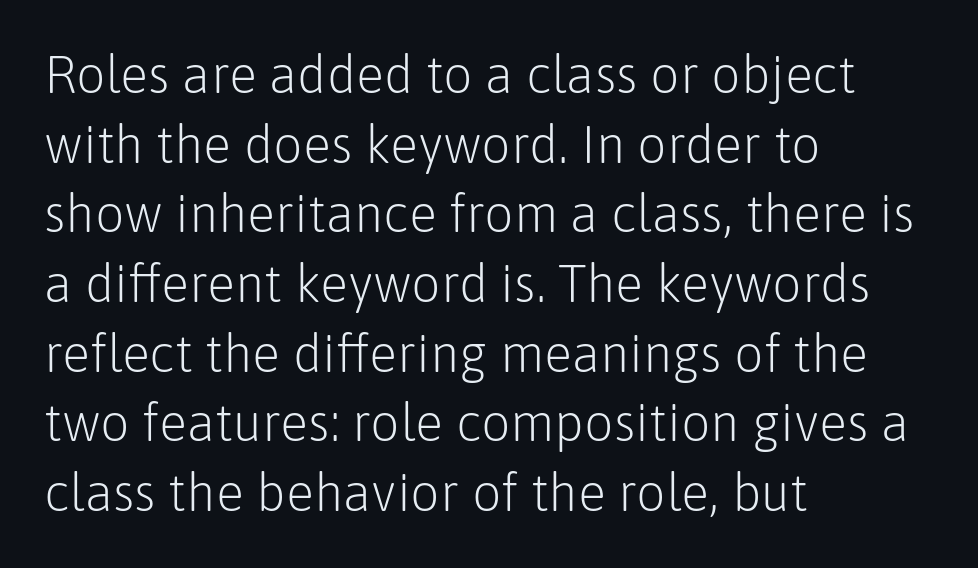
Q: Is the text bold? A: No.
Q: Is the text italic (slanted)? A: No, it is upright.
Q: Is the typeface a serif or a sans-serif typeface? A: Sans-serif.
Q: Is the text underlined? A: No.
Q: How is the paragraph aligned? A: Left-aligned.
Q: Is the spacing between letters normal or unusually wide? A: Normal.
Q: Is the spacing between lines tight, normal or loose? A: Normal.
Q: Width (condensed, normal, or wide)? A: Normal.
Q: Stroke contrast? A: Low.
Q: x-height? A: Medium.
Q: Monospaced? A: No.
